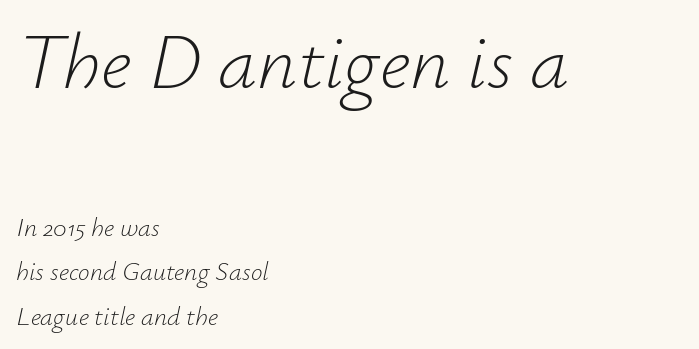
This rendering features lettering with no underline. Casual observation: everything's shoved over to the left. Slant detected: the letters are inclined. Look at the glyph heights: the upper group is clearly the bigger setting. Here the designer chose a conventional face with non-uniform glyph widths. No extra tracking has been applied to these lines.
